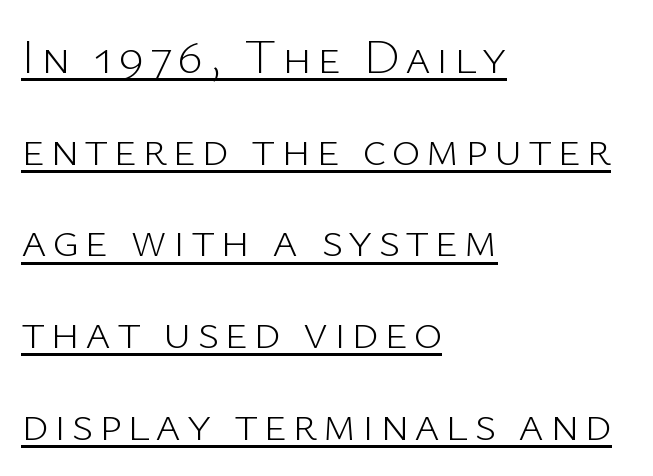
The image shows 49 px light sans-serif type, upright; set left-aligned, line spacing 1.87x, underlined; low stroke contrast and a medium x-height.
